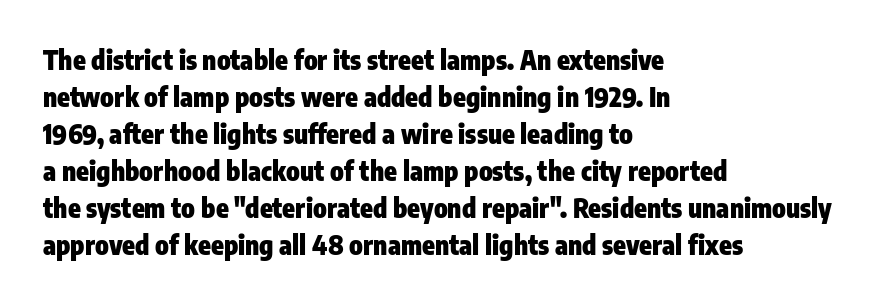
These words are printed bold, with thick strokes throughout. Between one letter and the next there's only the usual sliver of space. The letters stand straight up with perfectly vertical stems. The rendering anchors every line to the left-hand side. The leading is moderate, giving the passage an even texture.
